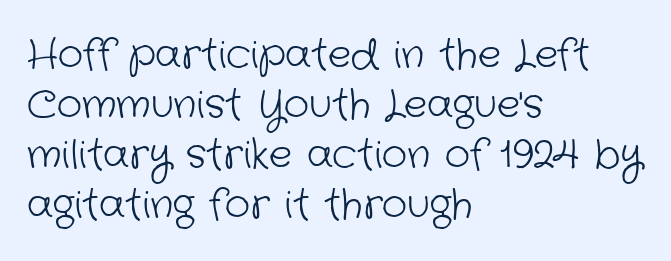
Proportional: the letters do not fall into vertical columns. A typesetter would call this zero additional tracking. Casual observation: everything's shoved over to the left. Descenders hang freely into open space.
